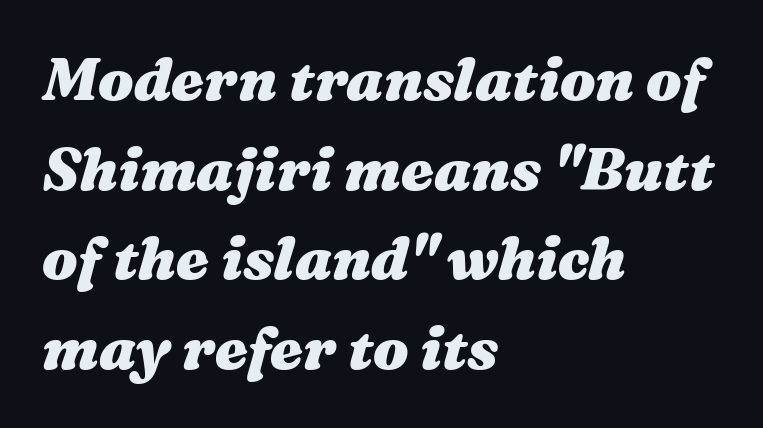
The image shows 59 px heavy, wide type, italic (leaning right); set left-aligned, normal line spacing (1.52x), normal letter spacing, not underlined; medium stroke contrast and a medium x-height.
